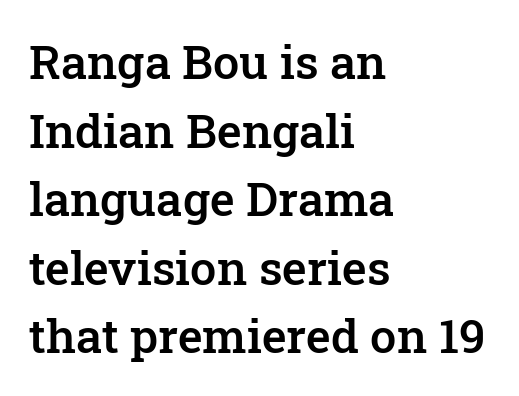
Q: Is the text bold? A: Semi-bold.
Q: Is the text italic (slanted)? A: No, it is upright.
Q: Is the typeface a serif or a sans-serif typeface? A: Serif.
Q: Is the text underlined? A: No.
Q: How is the paragraph aligned? A: Left-aligned.
Q: Is the spacing between letters normal or unusually wide? A: Normal.
Q: Is the spacing between lines tight, normal or loose? A: Normal.
Q: Width (condensed, normal, or wide)? A: Normal.
Q: Stroke contrast? A: Low.
Q: x-height? A: Medium.
Q: Monospaced? A: No.
